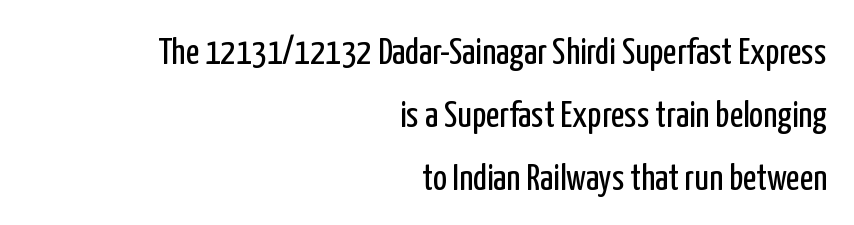
{"serif": "no", "italic": "no", "bold": "no", "weight": "regular", "width": "condensed", "stroke_contrast": "low", "x_height": "medium", "monospaced": "no", "underline": "no", "align": "right", "line_spacing": "normal", "line_spacing_ratio": 1.7, "letter_spacing": "normal", "letter_spacing_em": 0.0, "glyph_px": 37}
